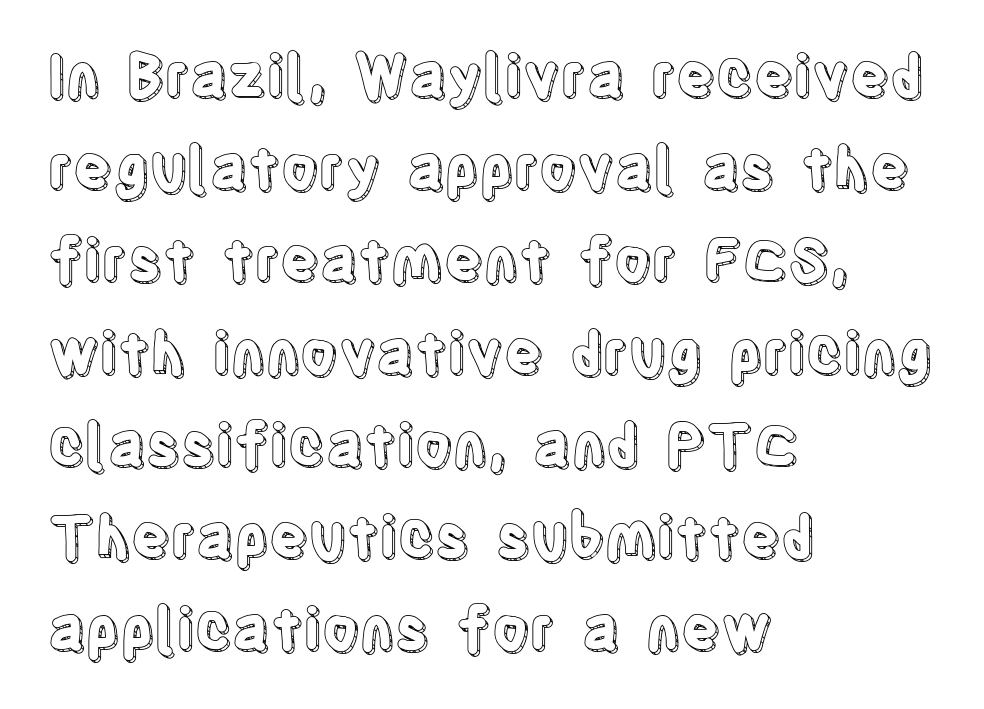
The image shows 58 px condensed type, upright; set left-aligned, normal line spacing (1.59x), normal letter spacing, not underlined; a large x-height.
